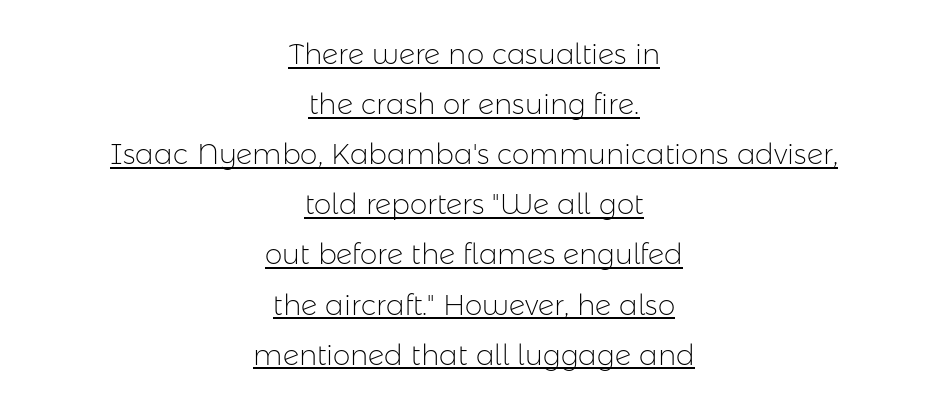
Q: Is the text bold? A: No.
Q: Is the text italic (slanted)? A: No, it is upright.
Q: Is the typeface a serif or a sans-serif typeface? A: Sans-serif.
Q: Is the text underlined? A: Yes.
Q: How is the paragraph aligned? A: Centered.
Q: Is the spacing between letters normal or unusually wide? A: Normal.
Q: Width (condensed, normal, or wide)? A: Normal.
Q: Stroke contrast? A: Low.
Q: x-height? A: Medium.
Q: Monospaced? A: No.
